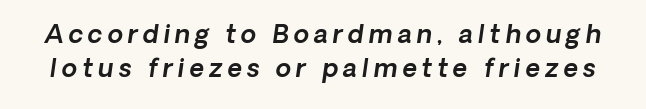
The image shows 25 px text type, italic (leaning right); set normal line spacing (1.38x), unusually wide letter spacing (+0.2 em), not underlined.
